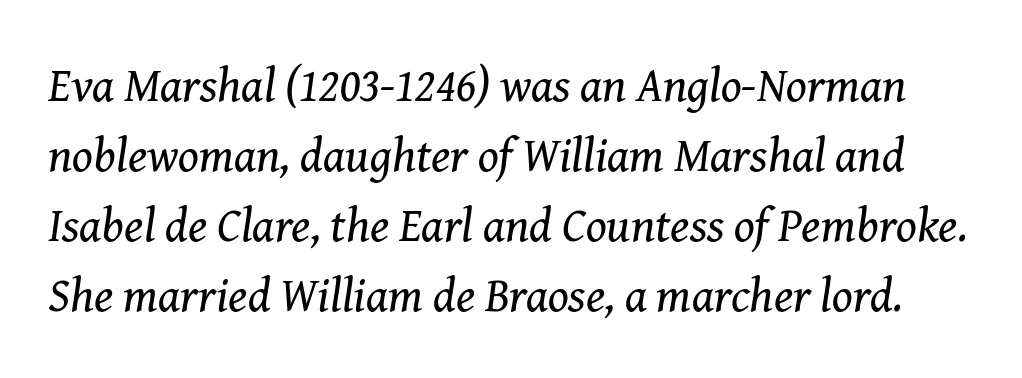
The image shows 48 px regular-weight serif type, italic (leaning right); set normal line spacing (1.46x), normal letter spacing, not underlined; medium stroke contrast and a medium x-height.
